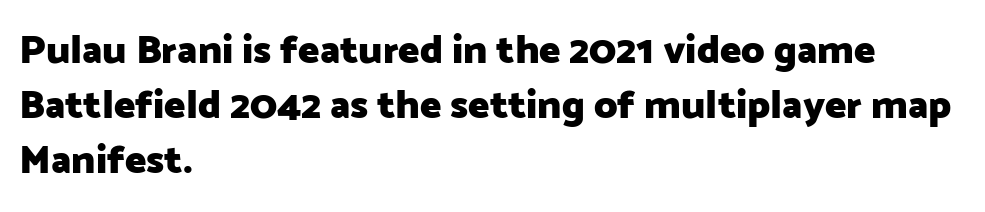
A typesetter would mark this as roman, not italic. Type style note: lacks serifs. The glyphs have the mass of a bold cut. Looks like regular typesetting: each glyph gets only the width it needs. Where is the straight margin? On the left.
